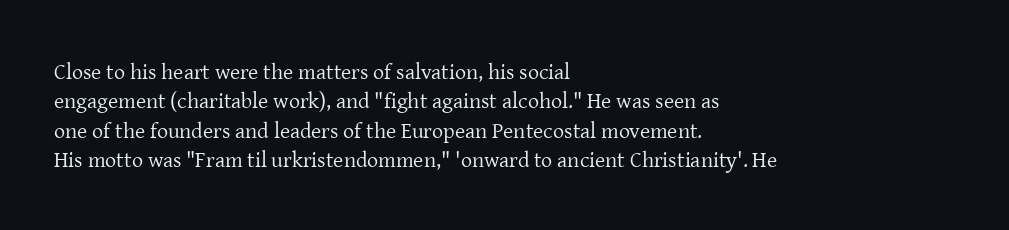
Q: Is the text bold? A: No.
Q: Is the text italic (slanted)? A: No, it is upright.
Q: Is the text underlined? A: No.
Q: How is the paragraph aligned? A: Left-aligned.
Q: Is the spacing between letters normal or unusually wide? A: Normal.
Q: Is the spacing between lines tight, normal or loose? A: Normal.
